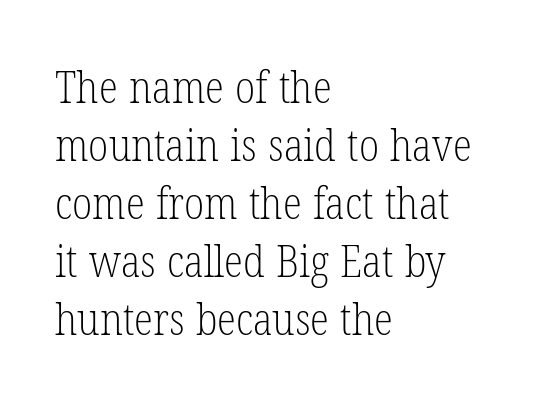
The image shows 44 px light, condensed serif type; set left-aligned, normal line spacing (1.32x), normal letter spacing, not underlined; low stroke contrast and a medium x-height.
